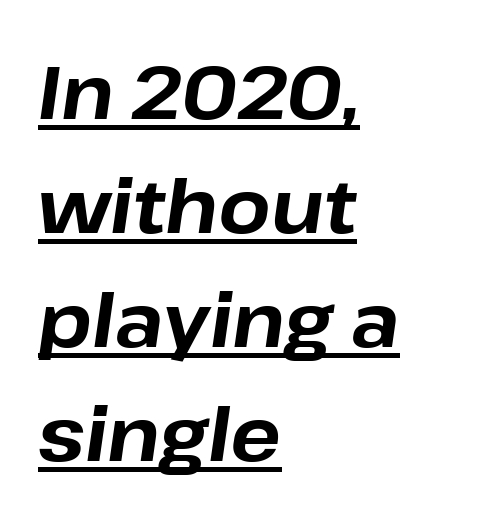
{"italic": "yes", "lean": "right", "slant_degrees": 8, "bold": "yes", "weight": "bold", "width": "normal", "stroke_contrast": "low", "x_height": "medium", "monospaced": "no", "underline": "yes", "align": "left", "line_spacing": "normal", "line_spacing_ratio": 1.52, "letter_spacing": "normal", "letter_spacing_em": 0.0, "glyph_px": 75}
